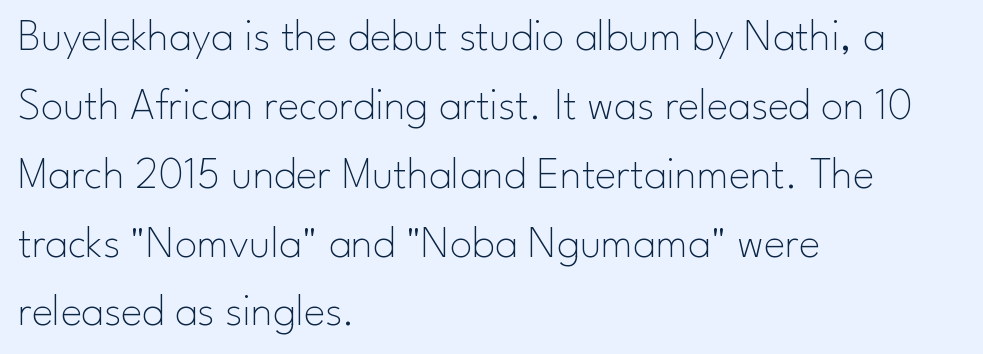
{"serif": "no", "italic": "no", "bold": "no", "weight": "thin", "width": "normal", "stroke_contrast": "low", "x_height": "small", "monospaced": "no", "underline": "no", "align": "left", "line_spacing": "normal", "line_spacing_ratio": 1.53, "letter_spacing": "normal", "letter_spacing_em": 0.0, "glyph_px": 45}
